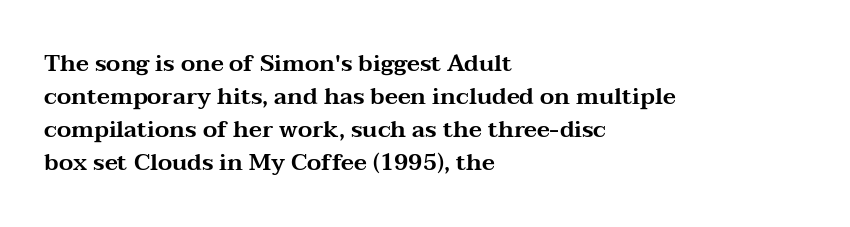
The image shows 23 px text type, upright; set left-aligned, normal line spacing (1.43x), normal letter spacing, not underlined.
